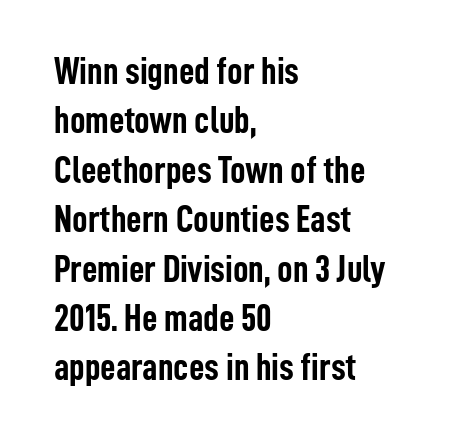
{"serif": "no", "italic": "no", "bold": "yes", "weight": "semibold", "width": "condensed", "stroke_contrast": "low", "x_height": "medium", "monospaced": "no", "underline": "no", "align": "left", "line_spacing": "normal", "line_spacing_ratio": 1.3, "letter_spacing": "normal", "letter_spacing_em": 0.0, "glyph_px": 38}
